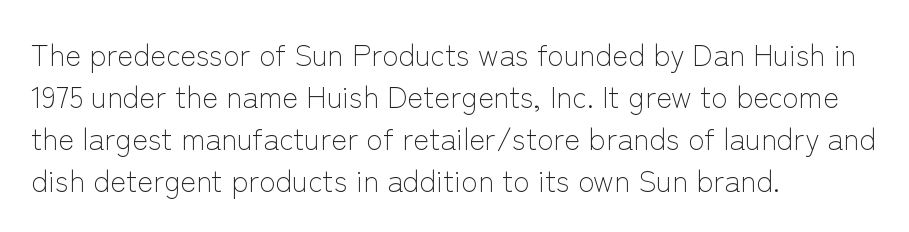
{"serif": "no", "italic": "no", "bold": "no", "weight": "light", "width": "normal", "stroke_contrast": "low", "x_height": "medium", "monospaced": "no", "underline": "no", "align": "left", "line_spacing": "normal", "line_spacing_ratio": 1.4, "letter_spacing": "normal", "letter_spacing_em": 0.0, "glyph_px": 30}
